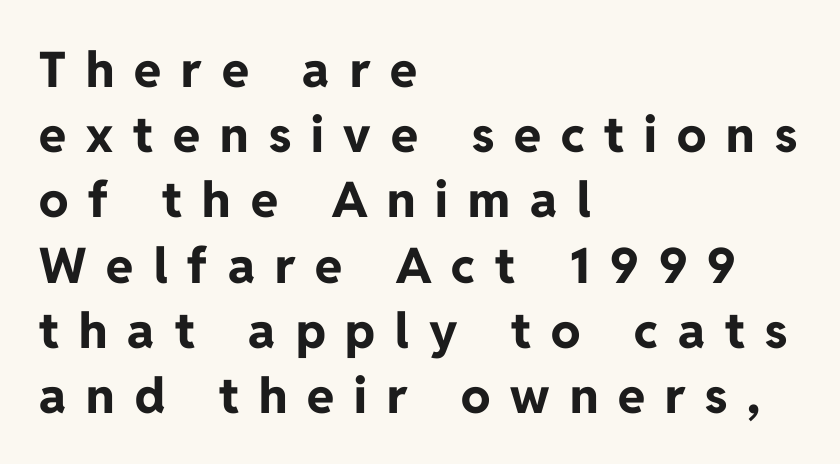
Q: Is the text bold? A: Yes.
Q: Is the text italic (slanted)? A: No, it is upright.
Q: Is the typeface a serif or a sans-serif typeface? A: Sans-serif.
Q: Is the text underlined? A: No.
Q: How is the paragraph aligned? A: Left-aligned.
Q: Is the spacing between letters normal or unusually wide? A: Unusually wide.
Q: Is the spacing between lines tight, normal or loose? A: Normal.
Q: Width (condensed, normal, or wide)? A: Normal.
Q: Stroke contrast? A: Low.
Q: x-height? A: Medium.
Q: Monospaced? A: No.
